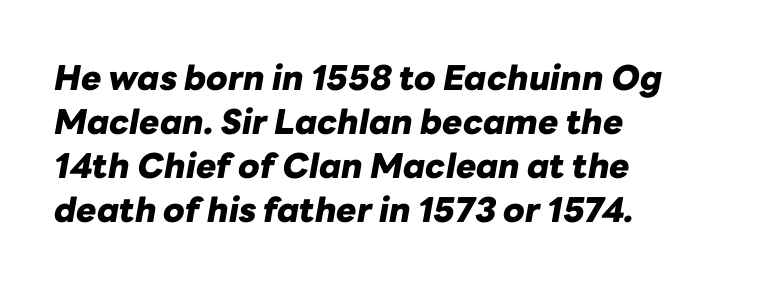
Honestly, there is no underline to notice here at all. Compared with a centered layout, this one pins lines to the left instead. Students, this is bold: see how much ink each stroke carries. How are the letters spaced? Ordinarily, with no added tracking.
